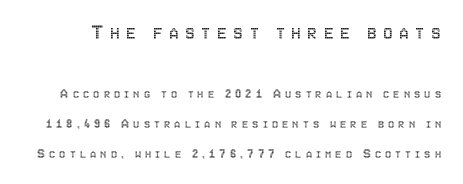
The image shows 22 px text type, upright; set loose line spacing (2.14x), unusually wide letter spacing (+0.29 em), not underlined; the first (top) block is 1.57x larger.
